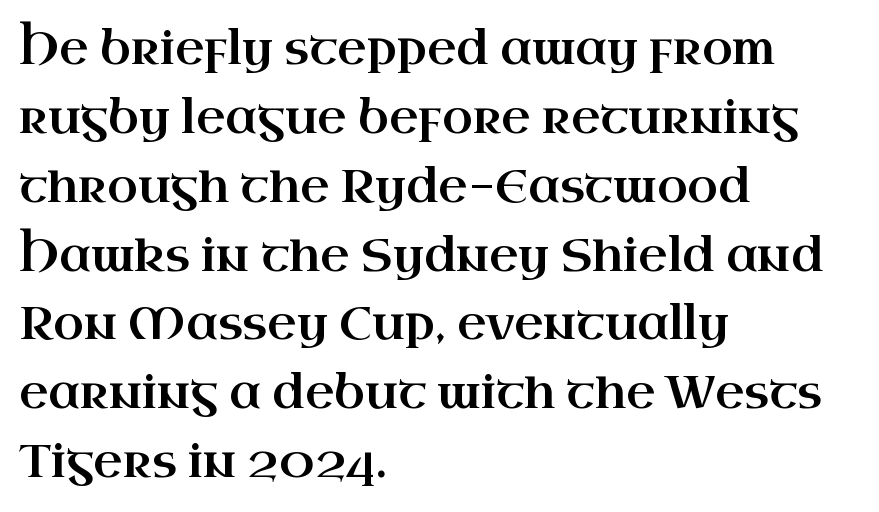
{"serif": "yes", "italic": "no", "width": "wide", "stroke_contrast": "high", "x_height": "small", "monospaced": "no", "underline": "no", "align": "left", "line_spacing": "normal", "line_spacing_ratio": 1.53, "letter_spacing": "normal", "letter_spacing_em": 0.0, "glyph_px": 45}
